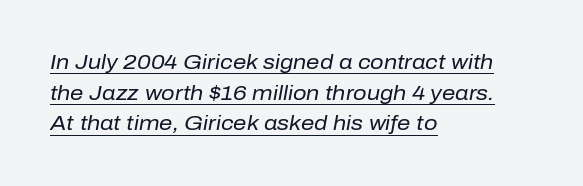
Q: Is the text bold? A: No.
Q: Is the text italic (slanted)? A: Yes, it leans right by about 10 degrees.
Q: Is the text underlined? A: Yes.
Q: How is the paragraph aligned? A: Left-aligned.
Q: Is the spacing between letters normal or unusually wide? A: Normal.
Q: Is the spacing between lines tight, normal or loose? A: Normal.
